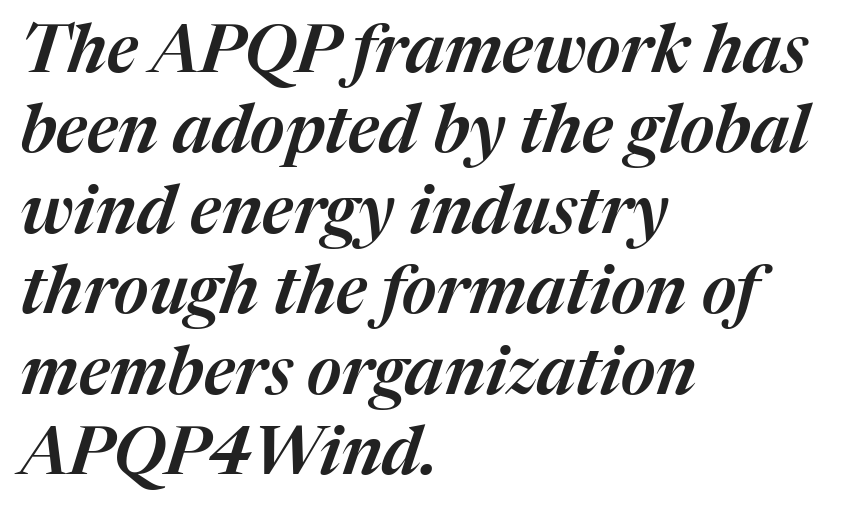
The image shows 67 px text type, italic (leaning right); set left-aligned, line spacing 1.2x, normal letter spacing, not underlined; medium stroke contrast and a medium x-height.
